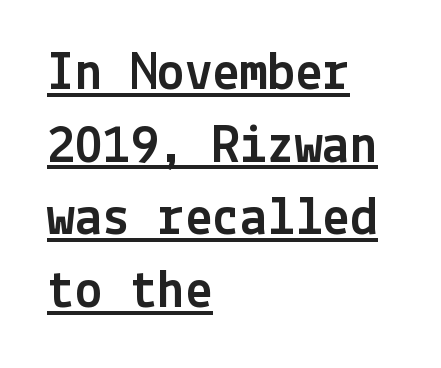
The image shows 55 px sans-serif type, upright; set left-aligned, normal line spacing (1.32x), normal letter spacing, underlined; a medium x-height.
